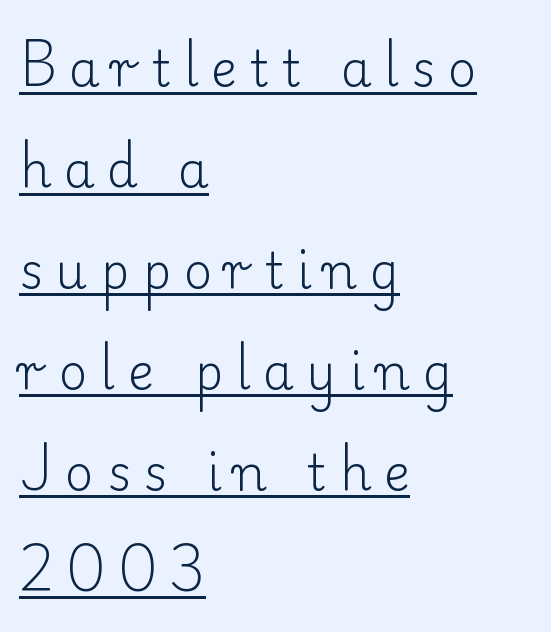
Stem width sits at or under what a default text font uses. You could not count columns in this text — the font is proportionally spaced. Short and long lines alike share a common starting point at left. This sample carries an underscore along the baseline area. The passage shown has open, widely tracked lettering throughout.
